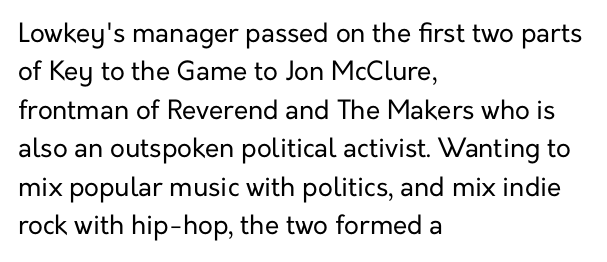
Q: Is the text bold? A: No.
Q: Is the text italic (slanted)? A: No, it is upright.
Q: Is the text underlined? A: No.
Q: How is the paragraph aligned? A: Left-aligned.
Q: Is the spacing between letters normal or unusually wide? A: Normal.
Q: Is the spacing between lines tight, normal or loose? A: Normal.
